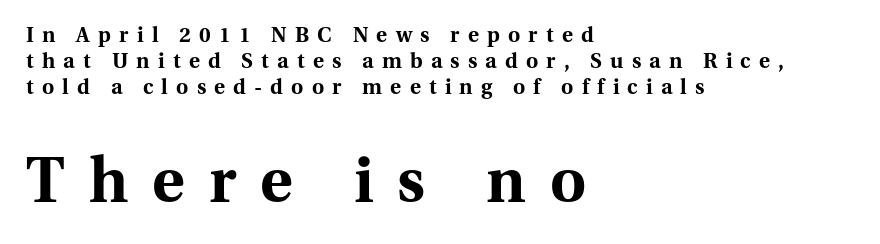
{"serif": "yes", "italic": "no", "bold": "yes", "weight": "bold", "width": "normal", "stroke_contrast": "medium", "x_height": "medium", "monospaced": "no", "underline": "no", "align": "left", "line_spacing": "normal", "line_spacing_ratio": 1.25, "letter_spacing": "wide", "letter_spacing_em": 0.39, "larger_block": "second", "size_ratio": 2.95, "glyph_px": 62}
